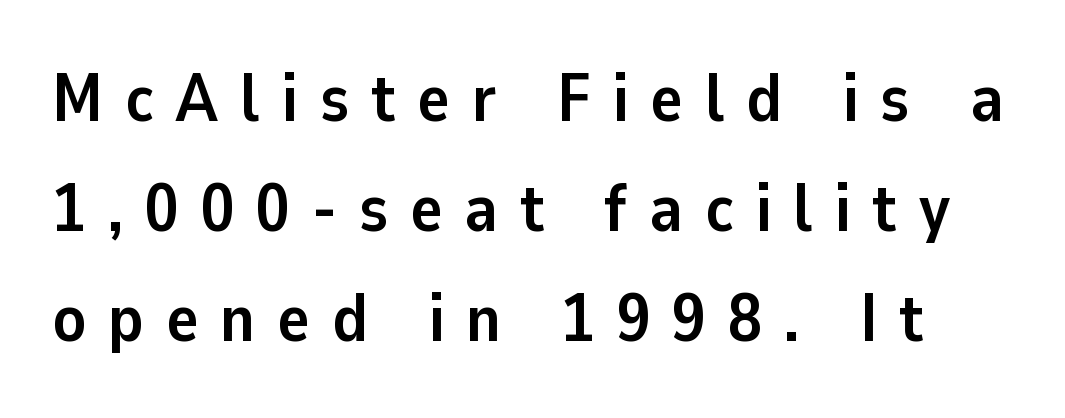
Q: Is the text bold? A: Yes.
Q: Is the text italic (slanted)? A: No, it is upright.
Q: Is the typeface a serif or a sans-serif typeface? A: Sans-serif.
Q: Is the text underlined? A: No.
Q: Is the spacing between letters normal or unusually wide? A: Unusually wide.
Q: Is the spacing between lines tight, normal or loose? A: Normal.
Q: Width (condensed, normal, or wide)? A: Normal.
Q: Stroke contrast? A: Low.
Q: x-height? A: Medium.
Q: Monospaced? A: No.
